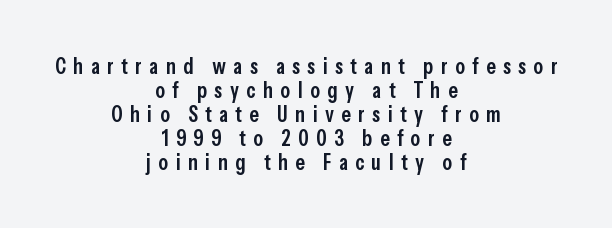
The image shows 22 px text type, upright; set centered, tight line spacing (1.09x), unusually wide letter spacing (+0.34 em), not underlined.
